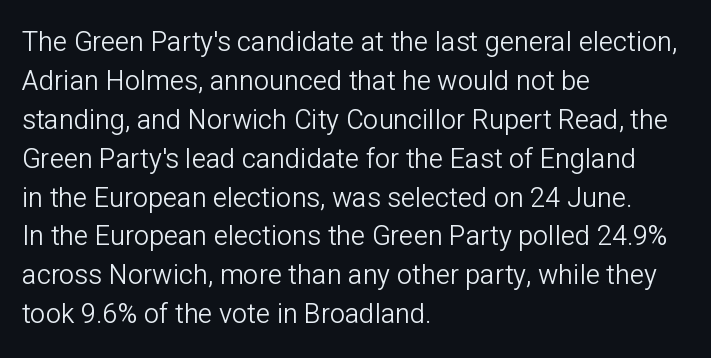
{"italic": "no", "bold": "no", "underline": "no", "align": "left", "line_spacing": "normal", "line_spacing_ratio": 1.44, "letter_spacing": "normal", "letter_spacing_em": 0.0, "glyph_px": 27}
